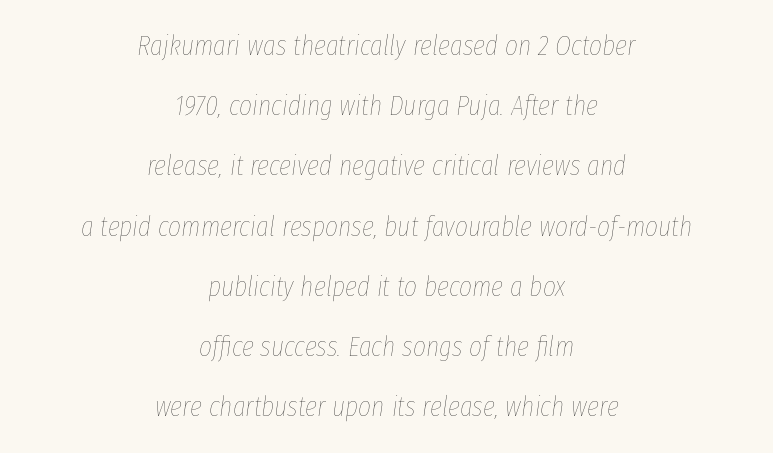
Q: Is the text bold? A: No.
Q: Is the text italic (slanted)? A: Yes, it leans right by about 8 degrees.
Q: Is the text underlined? A: No.
Q: How is the paragraph aligned? A: Centered.
Q: Is the spacing between letters normal or unusually wide? A: Normal.
Q: Is the spacing between lines tight, normal or loose? A: Loose.
Q: Width (condensed, normal, or wide)? A: Condensed.
Q: Stroke contrast? A: Low.
Q: x-height? A: Medium.
Q: Monospaced? A: No.
